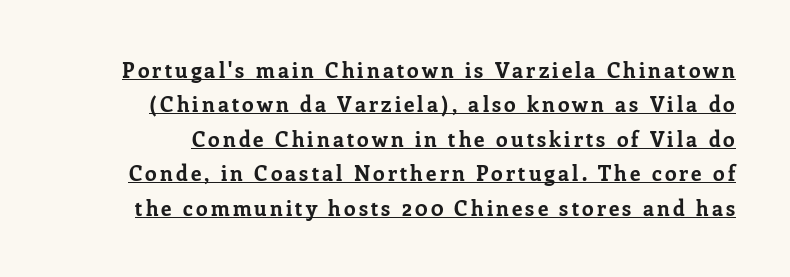
{"italic": "no", "bold": "yes", "underline": "yes", "line_spacing": "normal", "line_spacing_ratio": 1.64, "glyph_px": 21}
